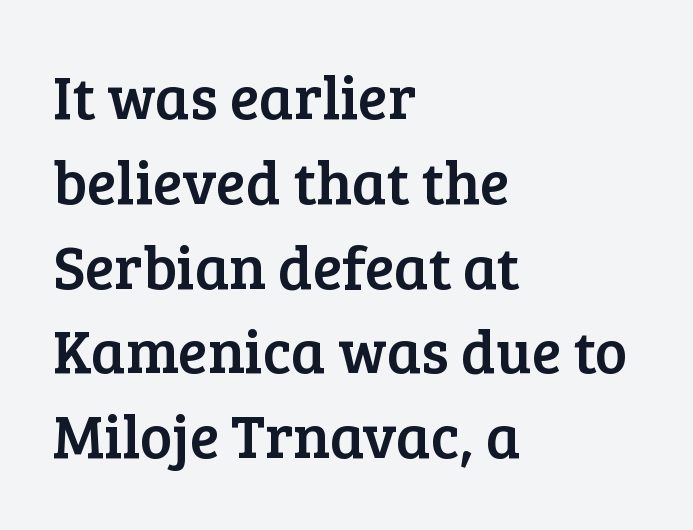
Unlike a clean sans, this face finishes its strokes with serifs. Words appear dense and cohesive because spacing is normal. Whoever set this chose a conventional vertical rhythm. The face used here is proportionally spaced, like ordinary book or web type. Which margin do the lines hug? The left one — the right edge is uneven.
